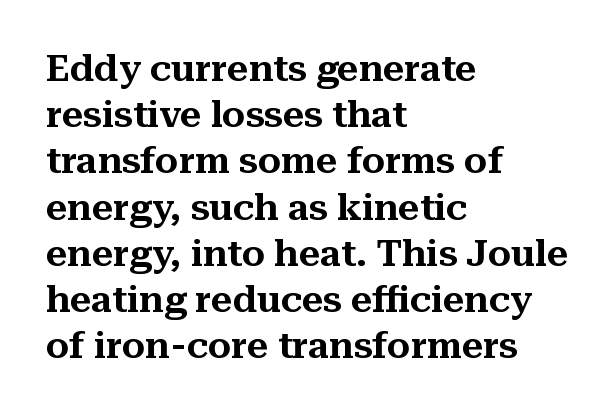
Q: Is the text italic (slanted)? A: No, it is upright.
Q: Is the typeface a serif or a sans-serif typeface? A: Serif.
Q: Is the text underlined? A: No.
Q: How is the paragraph aligned? A: Left-aligned.
Q: Is the spacing between letters normal or unusually wide? A: Normal.
Q: Is the spacing between lines tight, normal or loose? A: Normal.
Q: Width (condensed, normal, or wide)? A: Normal.
Q: Stroke contrast? A: Medium.
Q: x-height? A: Medium.
Q: Monospaced? A: No.
